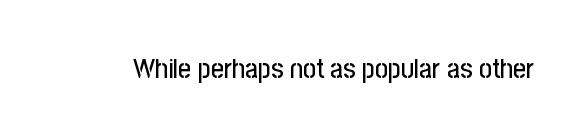
{"serif": "no", "italic": "no", "width": "condensed", "stroke_contrast": "low", "x_height": "medium", "monospaced": "no", "underline": "no", "letter_spacing": "normal", "letter_spacing_em": 0.0, "glyph_px": 28}
